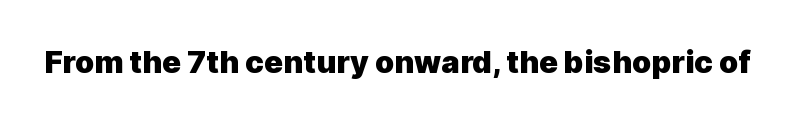
{"serif": "no", "italic": "no", "bold": "yes", "weight": "heavy", "width": "normal", "x_height": "medium", "monospaced": "no", "underline": "no", "letter_spacing": "normal", "letter_spacing_em": 0.0, "glyph_px": 31}
